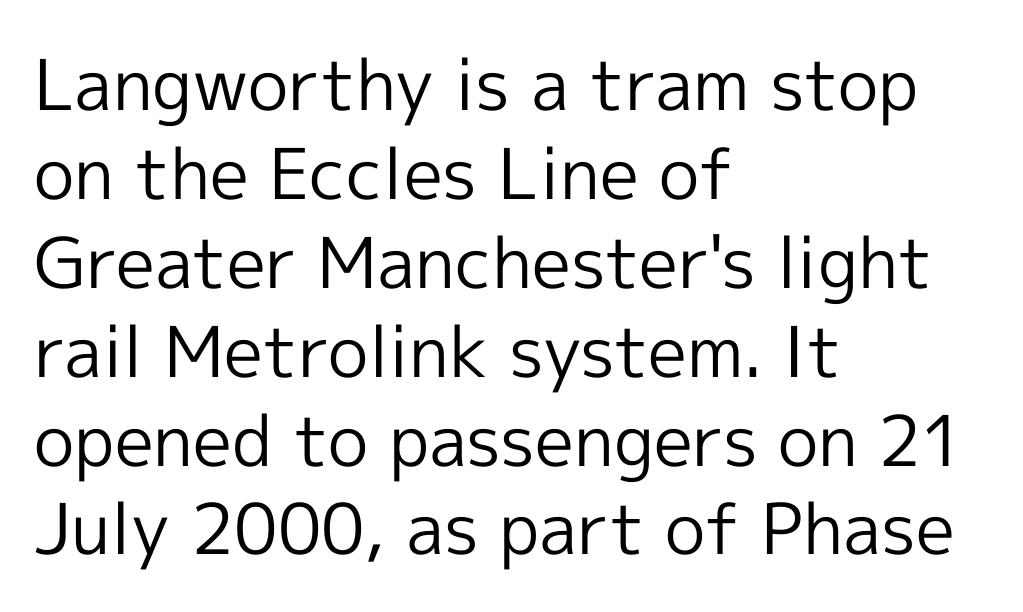
Honestly, the row spacing looks completely unremarkable. The face looks like a standard text weight, possibly lighter. You can tell from the bare stems that sans-serif type was used. The letters sit at their default tracking, neither squeezed nor spread.
